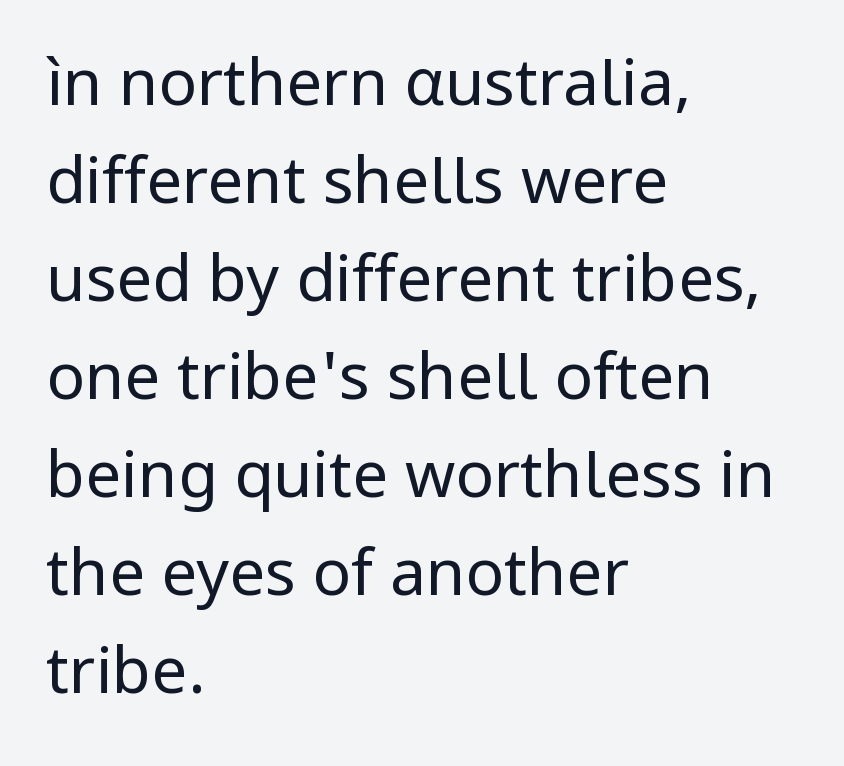
Q: Is the text bold? A: No.
Q: Is the text italic (slanted)? A: No, it is upright.
Q: Is the typeface a serif or a sans-serif typeface? A: Sans-serif.
Q: Is the text underlined? A: No.
Q: How is the paragraph aligned? A: Left-aligned.
Q: Is the spacing between letters normal or unusually wide? A: Normal.
Q: Is the spacing between lines tight, normal or loose? A: Normal.
Q: Width (condensed, normal, or wide)? A: Normal.
Q: Stroke contrast? A: Low.
Q: x-height? A: Medium.
Q: Monospaced? A: No.
